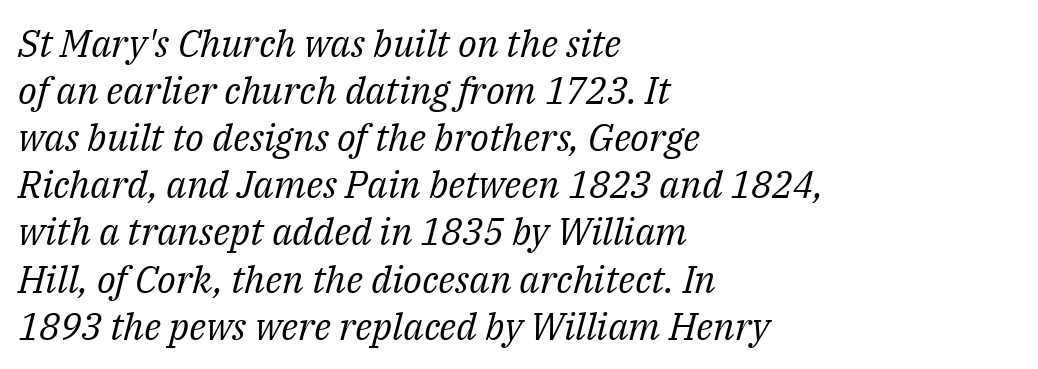
The image shows 38 px regular-weight serif type, italic (leaning right); set left-aligned, line spacing 1.24x, normal letter spacing, not underlined; medium stroke contrast and a medium x-height.
